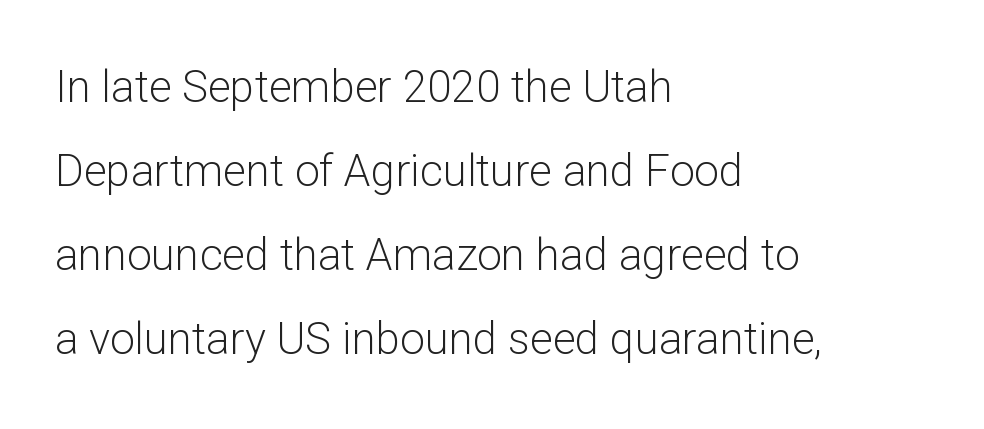
The image shows 44 px light sans-serif type, upright; set left-aligned, loose line spacing (1.91x), normal letter spacing, not underlined; low stroke contrast and a medium x-height.
